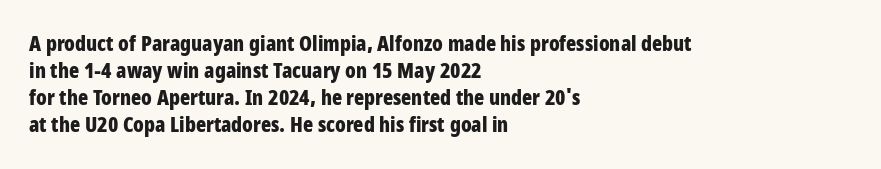
The image shows 21 px bold type, upright; set left-aligned, normal line spacing (1.28x), normal letter spacing, not underlined.
